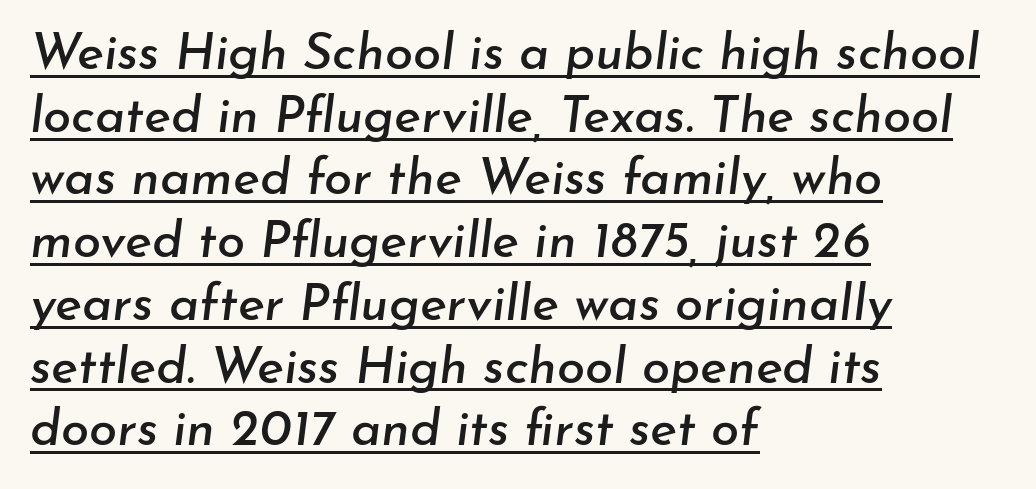
{"italic": "yes", "lean": "right", "slant_degrees": 7, "width": "normal", "stroke_contrast": "low", "x_height": "small", "monospaced": "no", "underline": "yes", "align": "left", "line_spacing_ratio": 1.23, "letter_spacing": "normal", "letter_spacing_em": 0.0, "glyph_px": 51}
